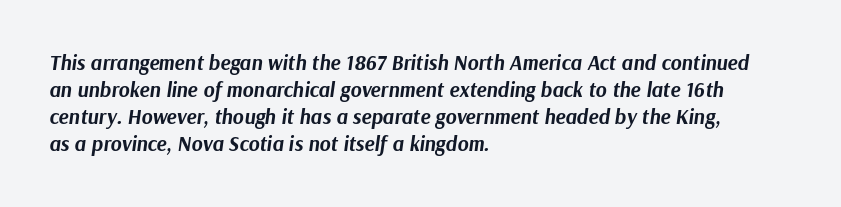
The passage shown has conventional tracking throughout. If you drew a ruler down the left edge, every line would touch it. As a designer I'd log this as weight 700, bold. When letters slant like this, we call the style italic. A typesetter would call this leading conventional body-copy spacing. Descenders hang freely into open space.
